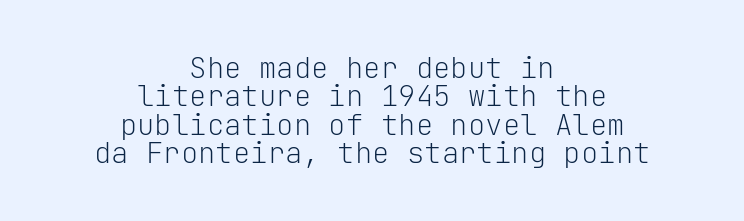
{"serif": "no", "italic": "no", "bold": "no", "weight": "light", "width": "normal", "stroke_contrast": "low", "x_height": "medium", "monospaced": "yes", "underline": "no", "align": "center", "line_spacing": "tight", "line_spacing_ratio": 0.98, "letter_spacing": "normal", "letter_spacing_em": 0.0, "glyph_px": 29}
